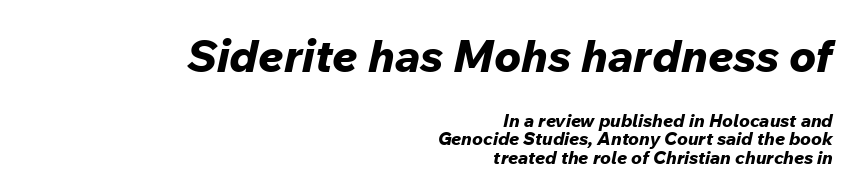
The image shows 45 px bold type, italic (leaning right); set right-aligned, tight line spacing (1.02x), normal letter spacing, not underlined; the first (top) block is 2.5x larger; low stroke contrast and a medium x-height.
